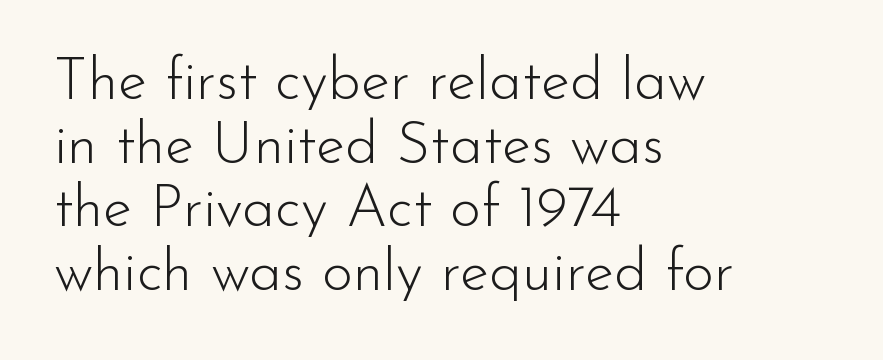
Every character sits straight up, as roman type does. The passage shown is typeset with a sans-serif family. Summary of vertical rhythm: compact, with narrow interline spacing. Is this a fixed-width face? No — the glyphs have proportional, varying widths.
